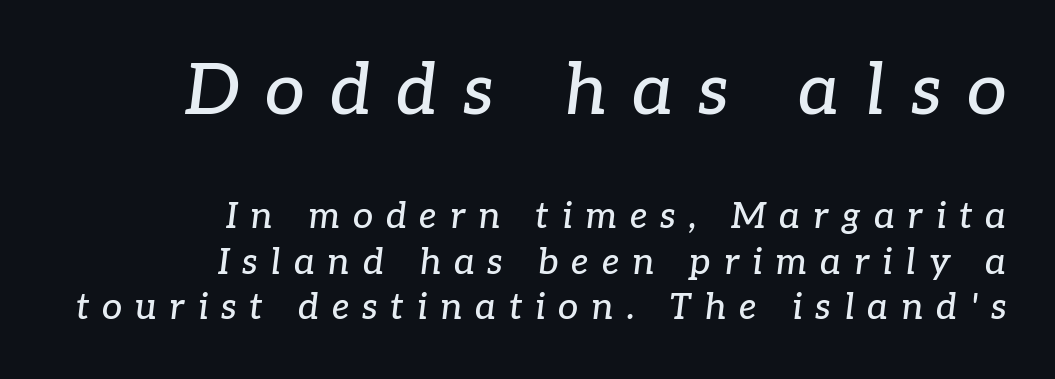
{"serif": "yes", "italic": "yes", "lean": "right", "slant_degrees": 7, "width": "normal", "stroke_contrast": "low", "x_height": "medium", "monospaced": "no", "underline": "no", "align": "right", "line_spacing": "normal", "line_spacing_ratio": 1.26, "letter_spacing": "wide", "letter_spacing_em": 0.36, "larger_block": "first", "size_ratio": 1.97, "glyph_px": 71}
